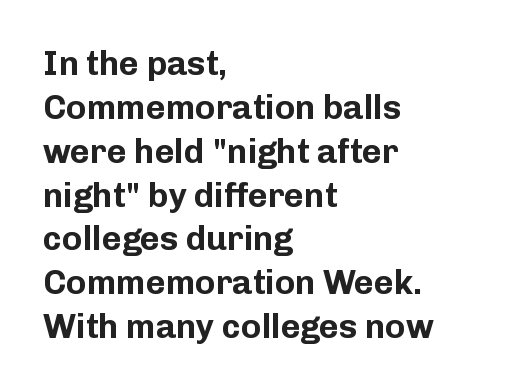
The lettering holds an erect, upright posture throughout. Typesetter's note: full bold, strokes at maximum text heaviness. A student would call this left alignment; a typographer would say flush left, rag right. Do the characters align in a grid? No, the font is proportional. Students, observe: this is what conventionally led text looks like.
